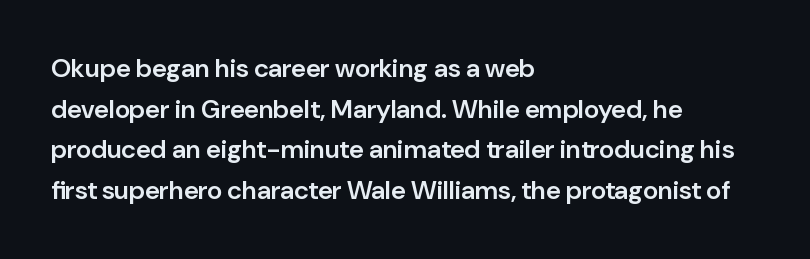
Compared with an ordinary text face, these strokes are moderately heavier — a semibold. Rendered with straight, roman letterforms. Beneath every word, the page is bare. Vertical spacing — default. What stands out about the letter spacing? Nothing — it is the standard amount.
